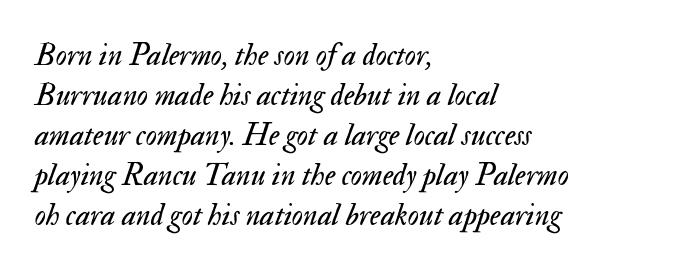
The image shows 31 px regular-weight type, italic (leaning right); set left-aligned, normal line spacing (1.29x), normal letter spacing, not underlined; medium stroke contrast and a small x-height.
